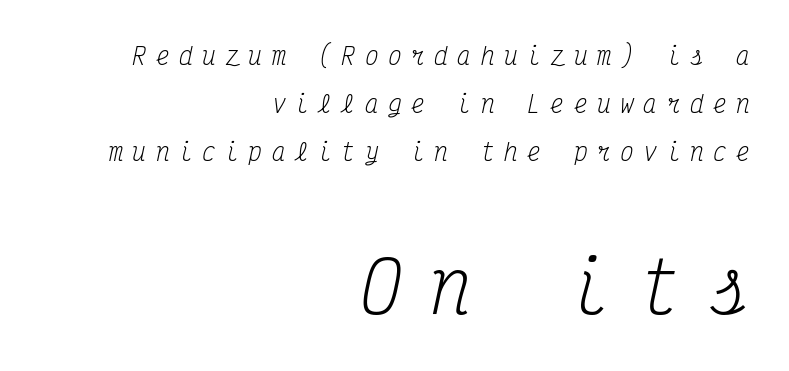
{"serif": "yes", "italic": "yes", "lean": "right", "slant_degrees": 12, "bold": "no", "weight": "regular", "width": "condensed", "stroke_contrast": "medium", "x_height": "medium", "monospaced": "yes", "underline": "no", "align": "right", "line_spacing": "loose", "line_spacing_ratio": 2.08, "letter_spacing": "wide", "letter_spacing_em": 0.41, "larger_block": "second", "size_ratio": 3.0, "glyph_px": 69}
